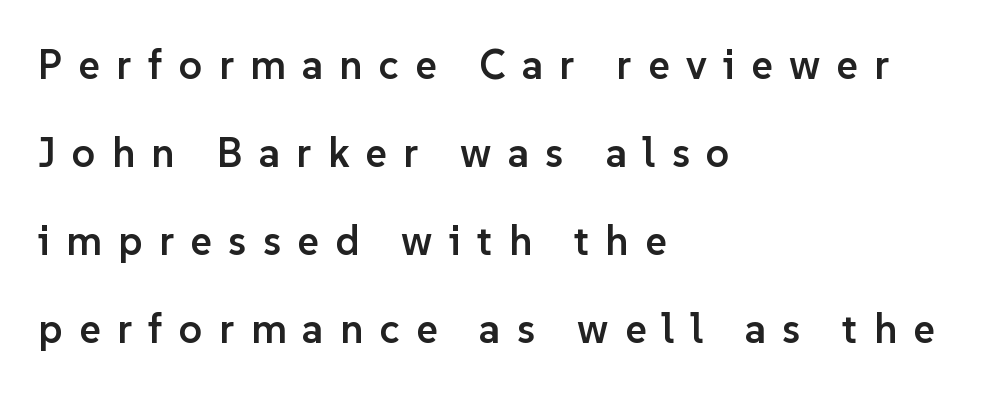
Q: Is the text bold? A: Semi-bold.
Q: Is the text italic (slanted)? A: No, it is upright.
Q: Is the typeface a serif or a sans-serif typeface? A: Sans-serif.
Q: Is the text underlined? A: No.
Q: How is the paragraph aligned? A: Left-aligned.
Q: Is the spacing between letters normal or unusually wide? A: Unusually wide.
Q: Is the spacing between lines tight, normal or loose? A: Loose.
Q: Width (condensed, normal, or wide)? A: Normal.
Q: Stroke contrast? A: Low.
Q: x-height? A: Medium.
Q: Monospaced? A: No.
